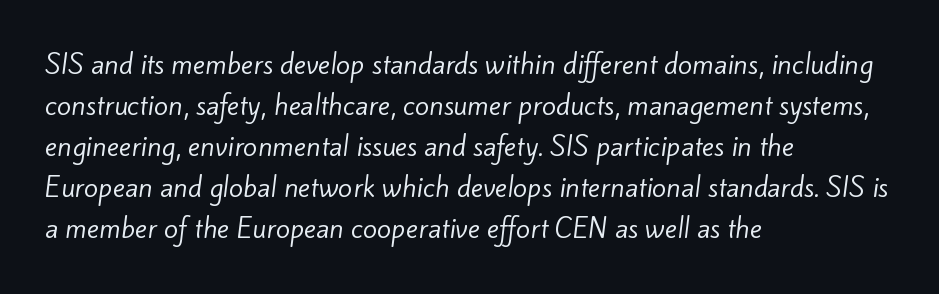
Layout note: lines flush left. Stroke mass is kept to a normal reading level or below. Each word holds together tightly as a unit, with standard inter-letter gaps. The passage shown stacks its lines at a standard gap.
